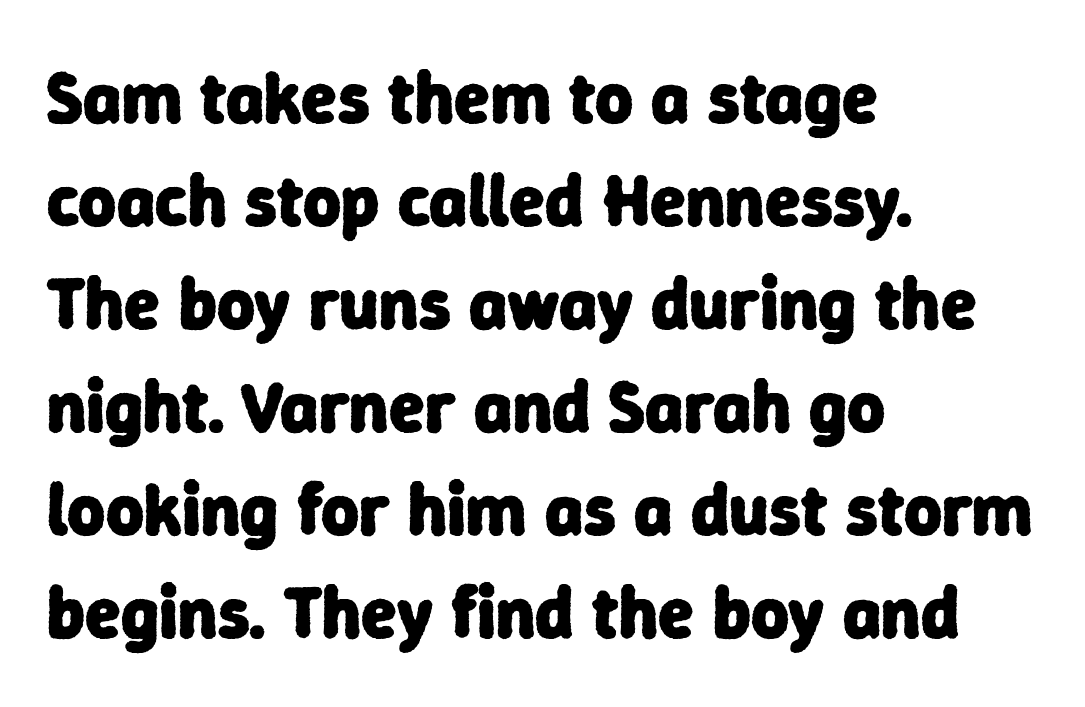
Notice how the passage keeps a crisp vertical edge on the left only. The rendering uses natural spacing where letterforms have individual widths. The strokes are fattened all the way to bold. You could call the tracking neutral — neither tight nor loose. The rendering shows plain stroke endings on the letterforms — a sans-serif design.
